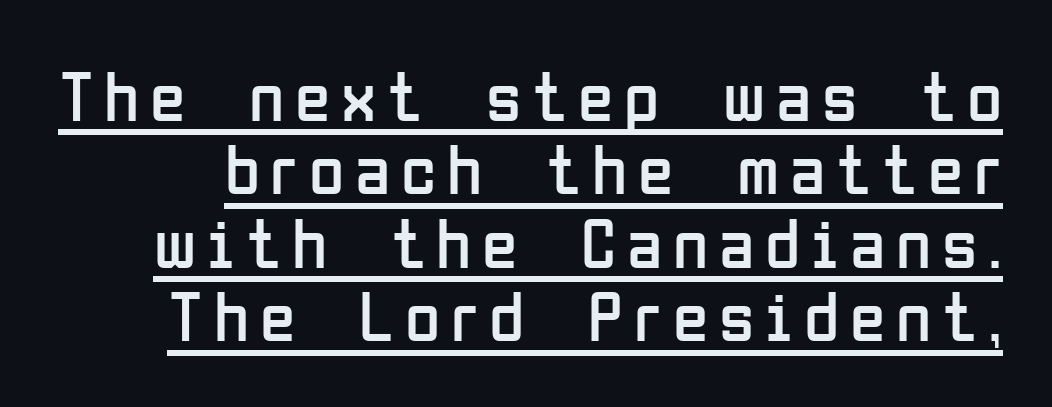
The image shows 72 px regular-weight, condensed sans-serif type, upright; set tight line spacing (1.02x), underlined; low stroke contrast and a medium x-height.
